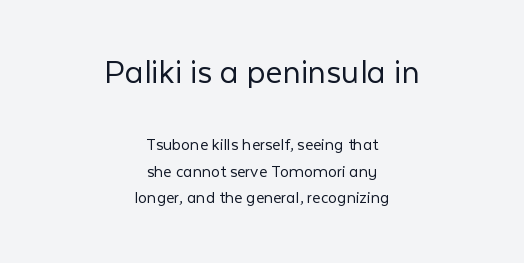
Q: Is the text bold? A: No.
Q: Is the text italic (slanted)? A: No, it is upright.
Q: Is the typeface a serif or a sans-serif typeface? A: Sans-serif.
Q: Is the text underlined? A: No.
Q: How is the paragraph aligned? A: Centered.
Q: Is the spacing between letters normal or unusually wide? A: Normal.
Q: Is the spacing between lines tight, normal or loose? A: Normal.
Q: Which block of text is set in a larger size, the first (top) or the second (bottom)? A: The first (top) one.
Q: Width (condensed, normal, or wide)? A: Normal.
Q: Stroke contrast? A: Low.
Q: x-height? A: Medium.
Q: Monospaced? A: No.
